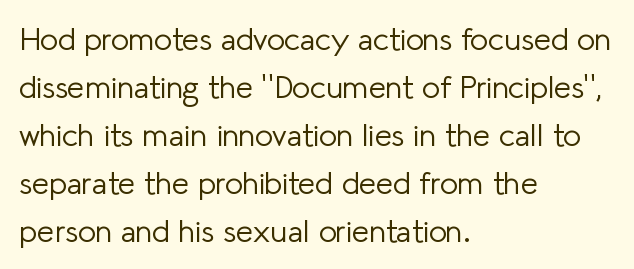
{"serif": "no", "italic": "no", "bold": "no", "weight": "light", "width": "normal", "stroke_contrast": "low", "x_height": "medium", "monospaced": "no", "underline": "no", "align": "left", "line_spacing": "normal", "line_spacing_ratio": 1.55, "letter_spacing": "normal", "letter_spacing_em": 0.0, "glyph_px": 31}
